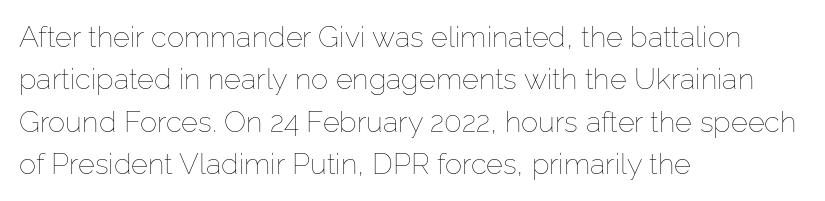
Q: Is the text bold? A: No.
Q: Is the text italic (slanted)? A: No, it is upright.
Q: Is the text underlined? A: No.
Q: How is the paragraph aligned? A: Left-aligned.
Q: Is the spacing between letters normal or unusually wide? A: Normal.
Q: Is the spacing between lines tight, normal or loose? A: Normal.
Q: Width (condensed, normal, or wide)? A: Normal.
Q: Stroke contrast? A: Low.
Q: x-height? A: Medium.
Q: Monospaced? A: No.
